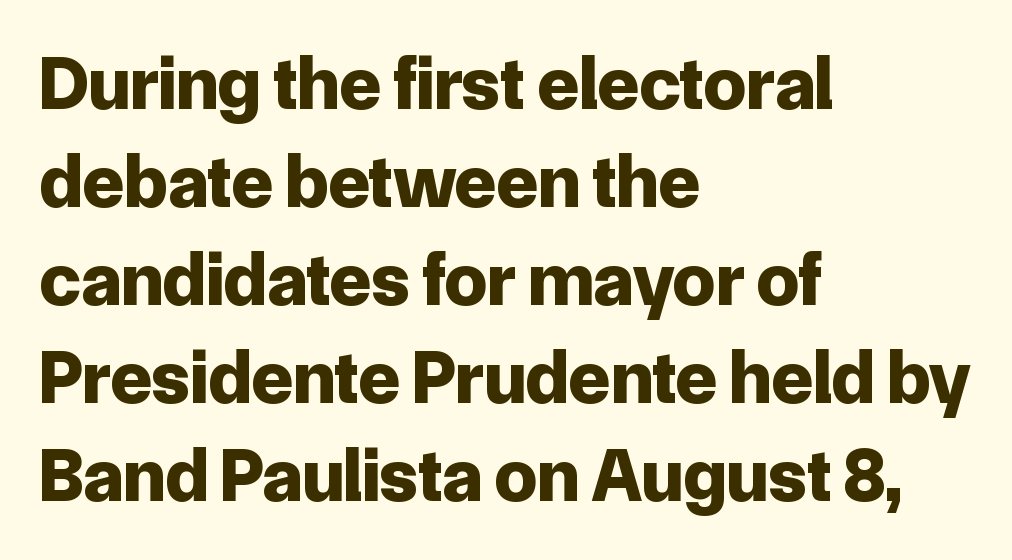
The image shows 76 px bold sans-serif type, upright; set left-aligned, normal line spacing (1.29x), normal letter spacing, not underlined; low stroke contrast and a medium x-height.
